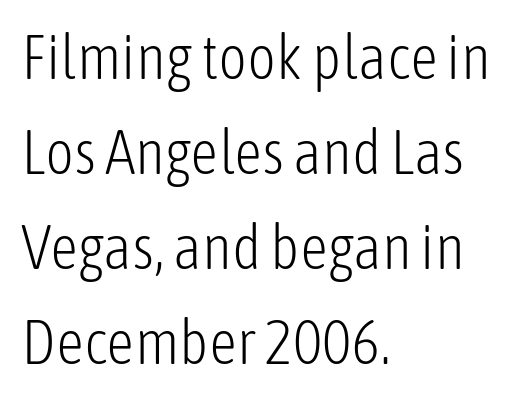
Spacing verdict: proportional, widths tailored to each character. Is the stroke heavy? The answer is a plain regular-or-lighter. This is the regular roman posture of the typeface. The horizontal fit of the characters is conventional and even. These lines are set flush left with a ragged right edge. One glance says typical: line gaps are just what's usual.
